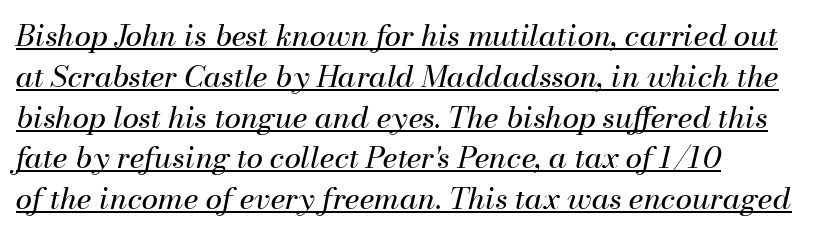
Nobody touched the tracking dial on this one. Leftover space on each line is placed entirely after the last word. The rendering uses natural spacing where letterforms have individual widths. The passage shown is underscored from start to finish. The glyphs look as if they've been sheared to an angle.
